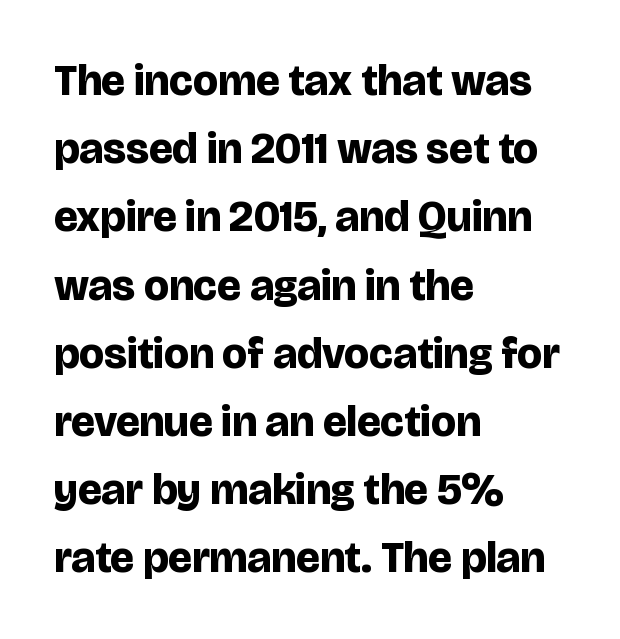
Q: Is the text bold? A: Yes.
Q: Is the text italic (slanted)? A: No, it is upright.
Q: Is the typeface a serif or a sans-serif typeface? A: Sans-serif.
Q: Is the text underlined? A: No.
Q: How is the paragraph aligned? A: Left-aligned.
Q: Is the spacing between letters normal or unusually wide? A: Normal.
Q: Is the spacing between lines tight, normal or loose? A: Normal.
Q: Width (condensed, normal, or wide)? A: Normal.
Q: Stroke contrast? A: Low.
Q: x-height? A: Large.
Q: Monospaced? A: No.
